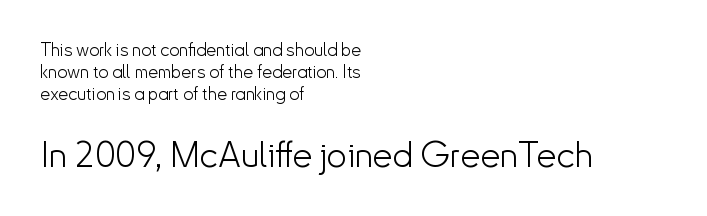
{"serif": "no", "italic": "no", "bold": "no", "weight": "light", "width": "normal", "stroke_contrast": "low", "x_height": "small", "monospaced": "no", "underline": "no", "align": "left", "line_spacing_ratio": 1.23, "letter_spacing": "normal", "letter_spacing_em": 0.0, "larger_block": "second", "size_ratio": 2.0, "glyph_px": 36}
